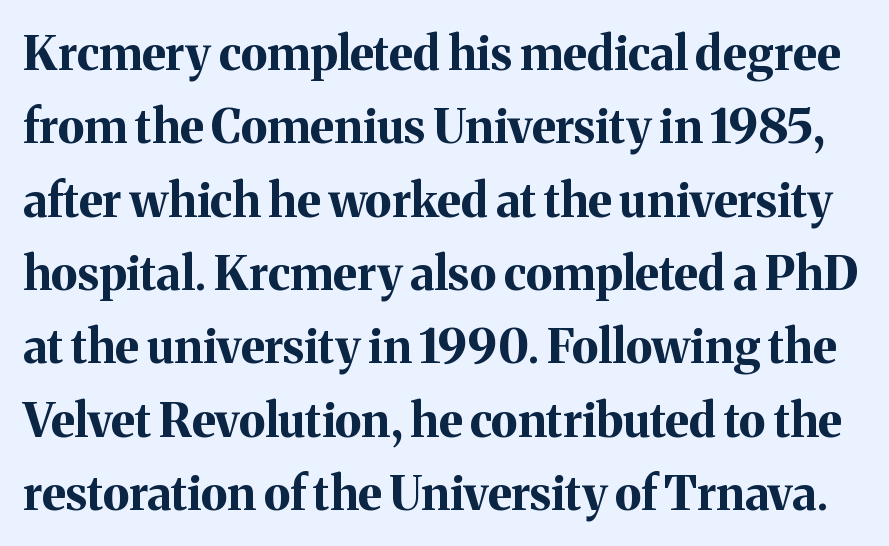
The image shows 47 px bold serif type, upright; set normal line spacing (1.56x), normal letter spacing, not underlined; medium stroke contrast and a medium x-height.
